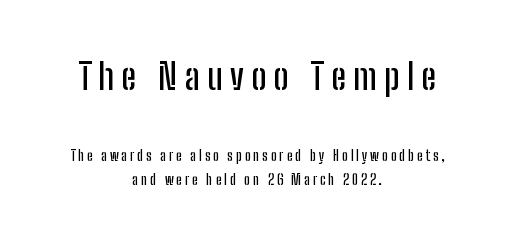
Q: Is the text italic (slanted)? A: No, it is upright.
Q: Is the typeface a serif or a sans-serif typeface? A: Sans-serif.
Q: Is the text underlined? A: No.
Q: How is the paragraph aligned? A: Centered.
Q: Is the spacing between letters normal or unusually wide? A: Unusually wide.
Q: Which block of text is set in a larger size, the first (top) or the second (bottom)? A: The first (top) one.
Q: Width (condensed, normal, or wide)? A: Condensed.
Q: Stroke contrast? A: Low.
Q: x-height? A: Medium.
Q: Monospaced? A: No.
